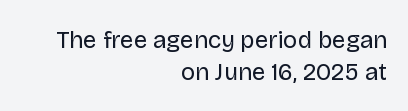
The image shows 24 px text type, upright; set right-aligned, normal line spacing (1.34x), normal letter spacing, not underlined.
